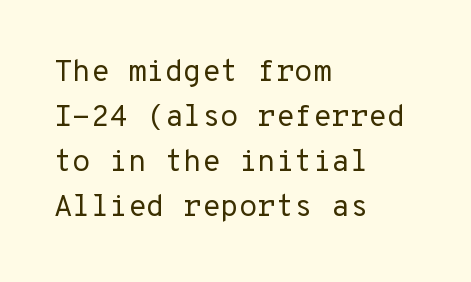
{"serif": "no", "italic": "no", "bold": "no", "weight": "regular", "width": "normal", "stroke_contrast": "low", "x_height": "medium", "underline": "no", "align": "left", "line_spacing": "normal", "line_spacing_ratio": 1.5, "letter_spacing": "normal", "letter_spacing_em": 0.0, "glyph_px": 30}
